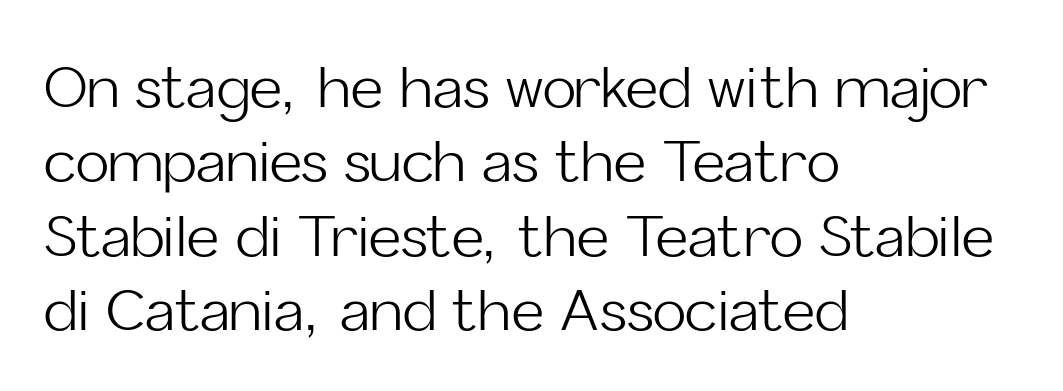
The image shows 56 px light sans-serif type, upright; set left-aligned, normal line spacing (1.33x), normal letter spacing, not underlined; low stroke contrast and a medium x-height.
